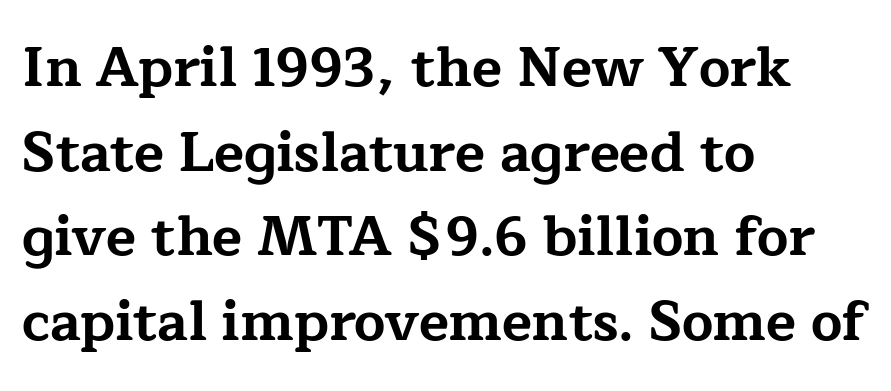
Q: Is the text bold? A: Yes.
Q: Is the text italic (slanted)? A: No, it is upright.
Q: Is the typeface a serif or a sans-serif typeface? A: Serif.
Q: Is the text underlined? A: No.
Q: How is the paragraph aligned? A: Left-aligned.
Q: Is the spacing between letters normal or unusually wide? A: Normal.
Q: Is the spacing between lines tight, normal or loose? A: Normal.
Q: Width (condensed, normal, or wide)? A: Wide.
Q: Stroke contrast? A: Low.
Q: x-height? A: Medium.
Q: Monospaced? A: No.
